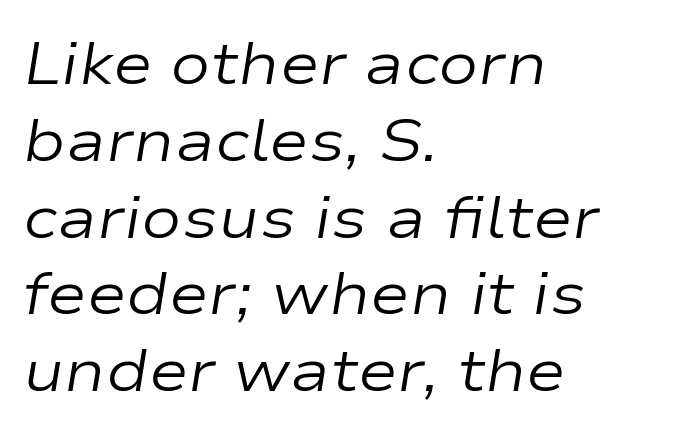
Q: Is the text bold? A: No.
Q: Is the text italic (slanted)? A: Yes, it leans right by about 9 degrees.
Q: Is the text underlined? A: No.
Q: How is the paragraph aligned? A: Left-aligned.
Q: Is the spacing between letters normal or unusually wide? A: Normal.
Q: Is the spacing between lines tight, normal or loose? A: Normal.
Q: Width (condensed, normal, or wide)? A: Wide.
Q: Stroke contrast? A: Low.
Q: x-height? A: Medium.
Q: Monospaced? A: No.
